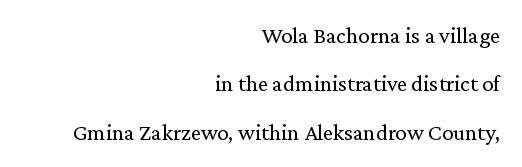
Q: Is the text bold? A: No.
Q: Is the text italic (slanted)? A: No, it is upright.
Q: Is the text underlined? A: No.
Q: How is the paragraph aligned? A: Right-aligned.
Q: Is the spacing between letters normal or unusually wide? A: Normal.
Q: Is the spacing between lines tight, normal or loose? A: Loose.
